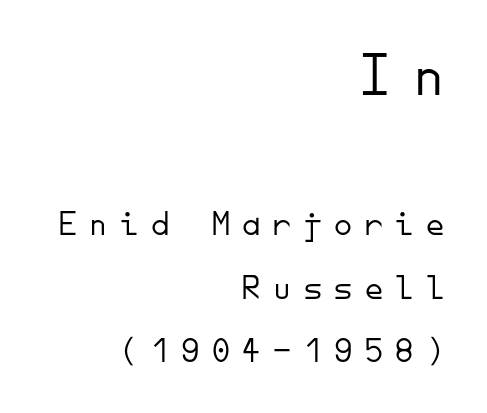
Q: Is the text bold? A: No.
Q: Is the text italic (slanted)? A: No, it is upright.
Q: Is the typeface a serif or a sans-serif typeface? A: Sans-serif.
Q: Is the text underlined? A: No.
Q: How is the paragraph aligned? A: Right-aligned.
Q: Is the spacing between letters normal or unusually wide? A: Unusually wide.
Q: Which block of text is set in a larger size, the first (top) or the second (bottom)? A: The first (top) one.
Q: Width (condensed, normal, or wide)? A: Normal.
Q: Stroke contrast? A: Low.
Q: x-height? A: Small.
Q: Monospaced? A: Yes.
